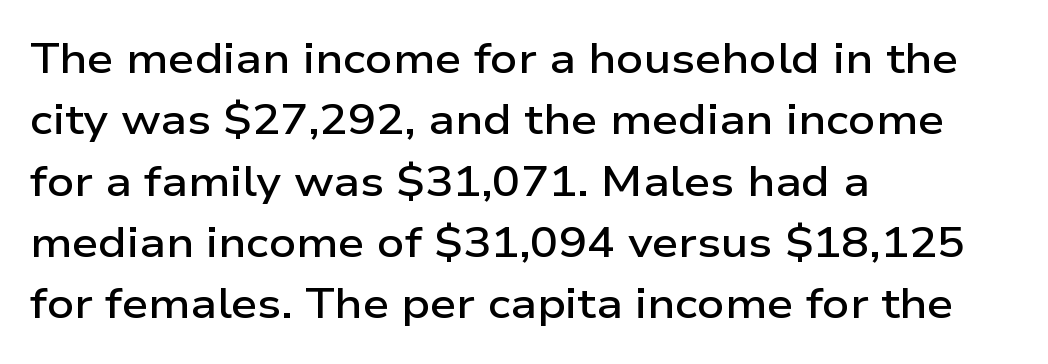
{"serif": "no", "italic": "no", "bold": "semi", "weight": "semibold", "width": "wide", "stroke_contrast": "low", "x_height": "medium", "monospaced": "no", "underline": "no", "align": "left", "line_spacing": "normal", "line_spacing_ratio": 1.46, "letter_spacing": "normal", "letter_spacing_em": 0.0, "glyph_px": 42}
